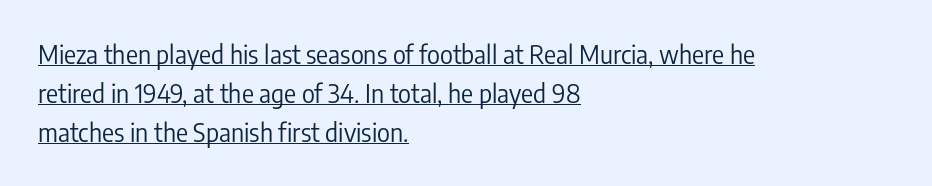
Q: Is the text bold? A: No.
Q: Is the text italic (slanted)? A: No, it is upright.
Q: Is the text underlined? A: Yes.
Q: How is the paragraph aligned? A: Left-aligned.
Q: Is the spacing between letters normal or unusually wide? A: Normal.
Q: Is the spacing between lines tight, normal or loose? A: Normal.
